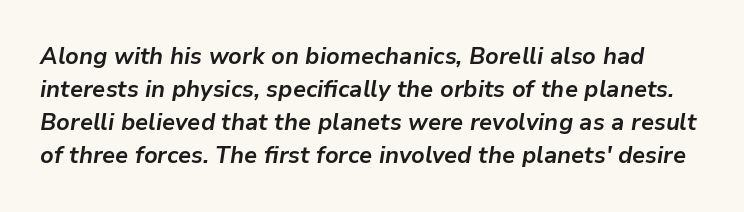
Every letter is thick-stroked: bold, no question. The passage shown leans; its letterforms are oblique. Clear beneath every line of the passage. Letter spacing: default.
